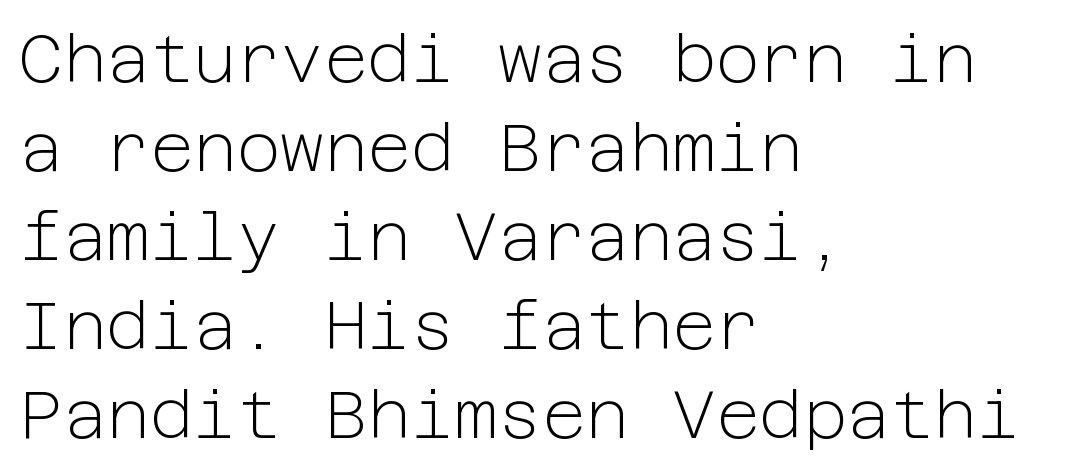
{"serif": "no", "italic": "no", "bold": "no", "weight": "light", "width": "normal", "stroke_contrast": "low", "x_height": "medium", "underline": "no", "align": "left", "line_spacing": "normal", "line_spacing_ratio": 1.33, "letter_spacing": "normal", "letter_spacing_em": 0.0, "glyph_px": 67}
